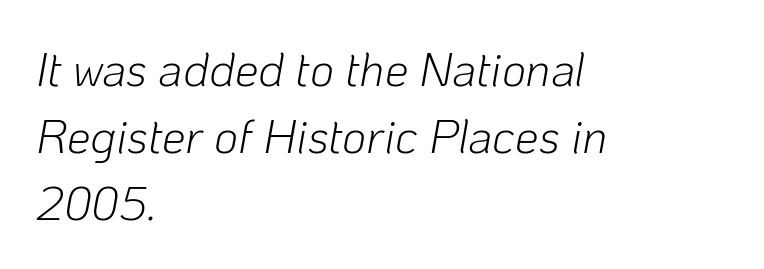
The image shows 47 px light type, italic (leaning right); set left-aligned, normal line spacing (1.43x), normal letter spacing, not underlined; low stroke contrast and a medium x-height.
